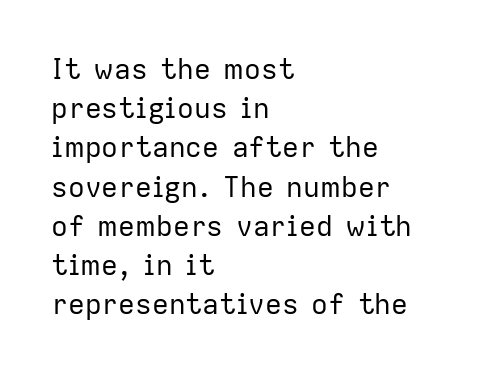
Q: Is the text bold? A: No.
Q: Is the text italic (slanted)? A: No, it is upright.
Q: Is the typeface a serif or a sans-serif typeface? A: Sans-serif.
Q: Is the text underlined? A: No.
Q: How is the paragraph aligned? A: Left-aligned.
Q: Is the spacing between letters normal or unusually wide? A: Normal.
Q: Is the spacing between lines tight, normal or loose? A: Normal.
Q: Width (condensed, normal, or wide)? A: Normal.
Q: Stroke contrast? A: Low.
Q: x-height? A: Medium.
Q: Monospaced? A: No.
